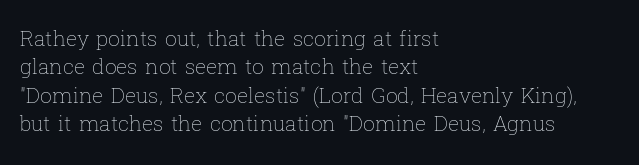
Q: Is the text bold? A: No.
Q: Is the text italic (slanted)? A: No, it is upright.
Q: Is the text underlined? A: No.
Q: How is the paragraph aligned? A: Left-aligned.
Q: Is the spacing between letters normal or unusually wide? A: Normal.
Q: Is the spacing between lines tight, normal or loose? A: Normal.
